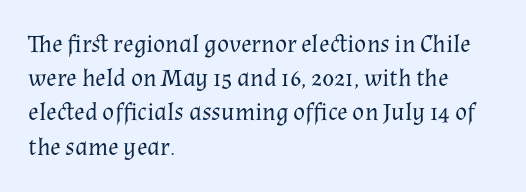
Q: Is the text bold? A: No.
Q: Is the text italic (slanted)? A: No, it is upright.
Q: Is the text underlined? A: No.
Q: How is the paragraph aligned? A: Left-aligned.
Q: Is the spacing between letters normal or unusually wide? A: Normal.
Q: Is the spacing between lines tight, normal or loose? A: Normal.
